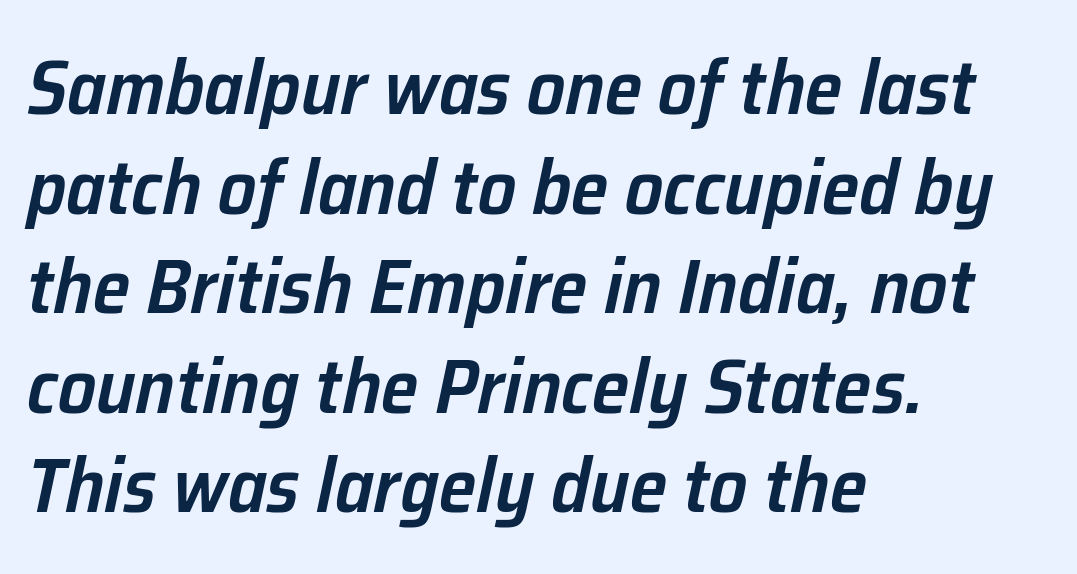
The image shows 76 px semibold type, italic (leaning right); set left-aligned, normal line spacing (1.31x), normal letter spacing, not underlined; low stroke contrast and a medium x-height.
